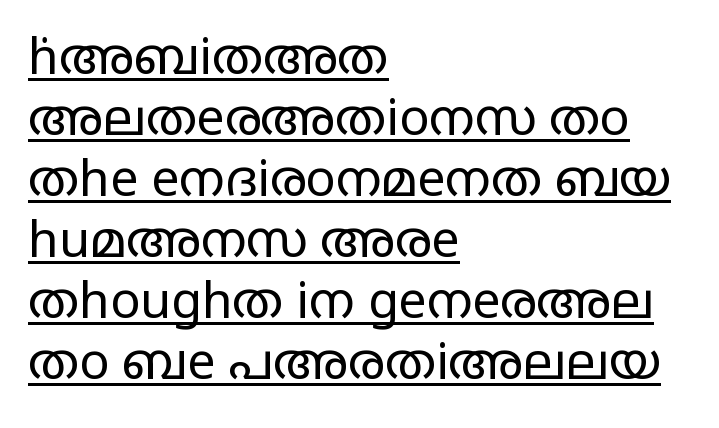
Q: Is the text bold? A: No.
Q: Is the text italic (slanted)? A: No, it is upright.
Q: Is the typeface a serif or a sans-serif typeface? A: Sans-serif.
Q: Is the text underlined? A: Yes.
Q: How is the paragraph aligned? A: Left-aligned.
Q: Is the spacing between letters normal or unusually wide? A: Normal.
Q: Width (condensed, normal, or wide)? A: Wide.
Q: Stroke contrast? A: Low.
Q: x-height? A: Large.
Q: Monospaced? A: No.
